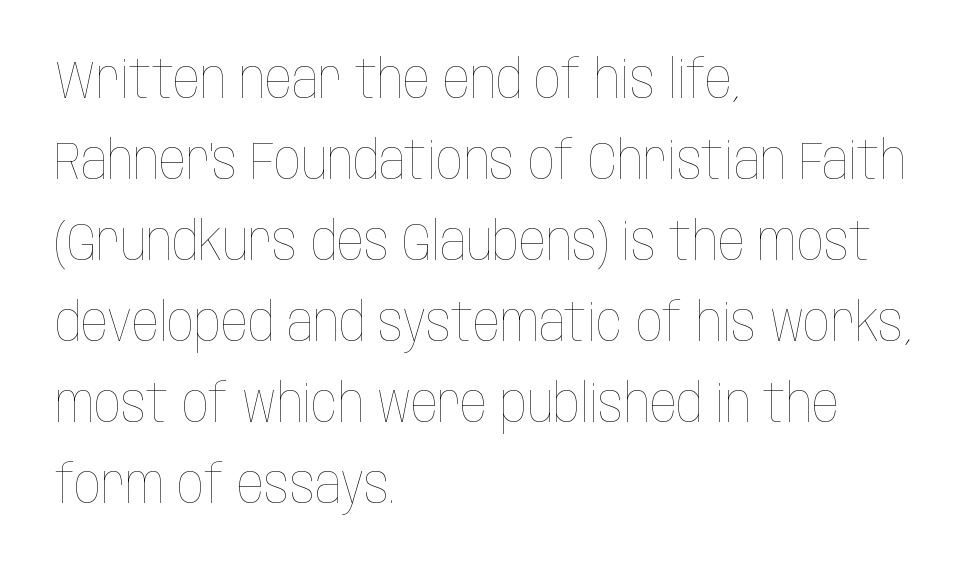
{"italic": "no", "bold": "no", "weight": "thin", "width": "condensed", "stroke_contrast": "low", "x_height": "large", "monospaced": "no", "underline": "no", "align": "left", "line_spacing": "normal", "line_spacing_ratio": 1.53, "letter_spacing": "normal", "letter_spacing_em": 0.0, "glyph_px": 53}
